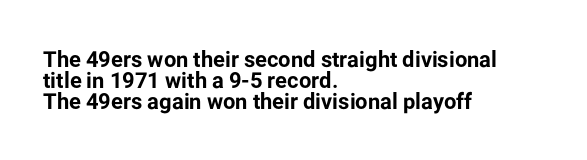
Each glyph is drawn with heavy, bold strokes. Any mark beneath the type? The region is blank. Posture: straight, roman, zero tilt. The designer dialed line spacing down below the default. Compared with a centered layout, this one pins lines to the left instead. Standard letterfit; no display-style spreading of the glyphs.
